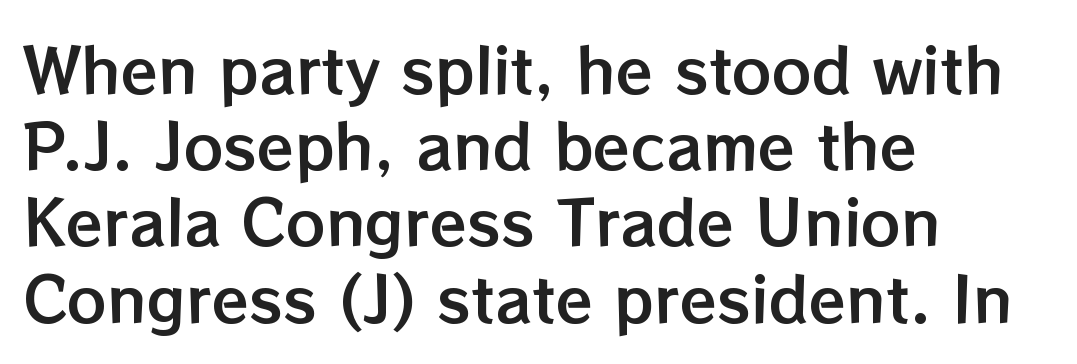
The image shows 61 px text type, upright; set left-aligned, normal line spacing (1.25x), normal letter spacing, not underlined; low stroke contrast and a medium x-height.
